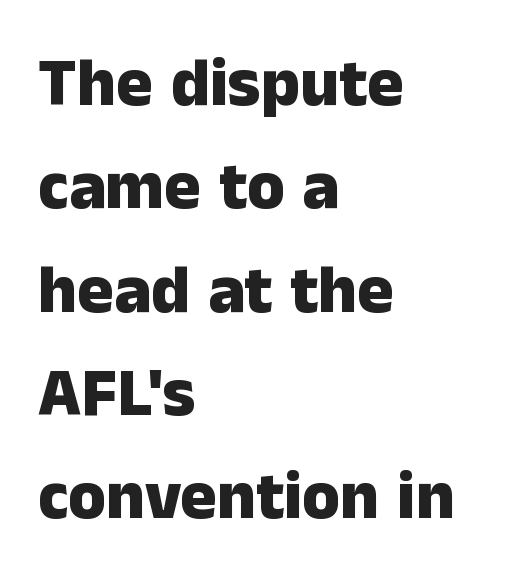
Layout note: lines flush left. Unlike italic type, these characters show no tilt at all. Rule under the text: the space is simply empty. Thick stems and heavy bowls — unmistakably bold. This rendering employs a face without finishing strokes, i.e., a sans-serif.
